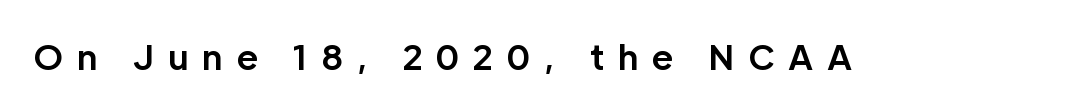
The image shows 34 px bold sans-serif type, upright; set unusually wide letter spacing (+0.4 em), not underlined; low stroke contrast and a medium x-height.
